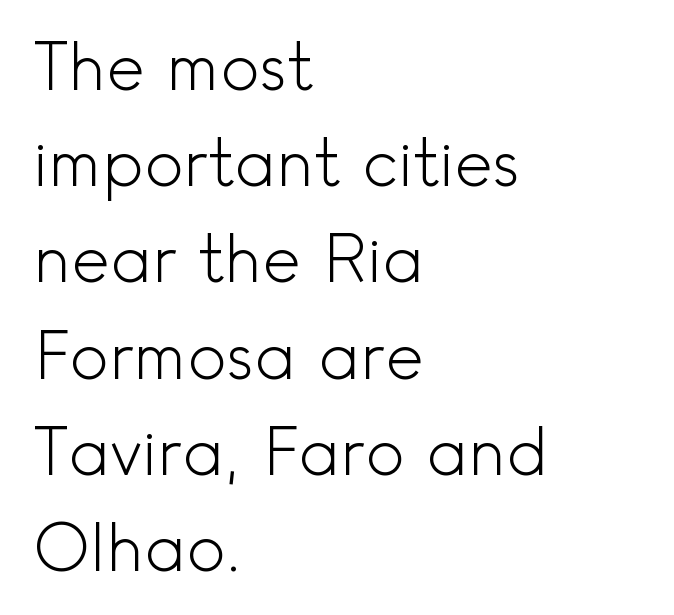
Q: Is the text bold? A: No.
Q: Is the text italic (slanted)? A: No, it is upright.
Q: Is the typeface a serif or a sans-serif typeface? A: Sans-serif.
Q: Is the text underlined? A: No.
Q: How is the paragraph aligned? A: Left-aligned.
Q: Is the spacing between letters normal or unusually wide? A: Normal.
Q: Is the spacing between lines tight, normal or loose? A: Normal.
Q: Width (condensed, normal, or wide)? A: Normal.
Q: x-height? A: Small.
Q: Monospaced? A: No.
